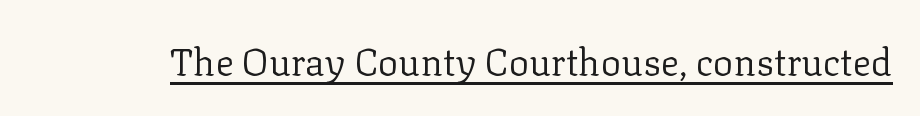
The image shows 38 px regular-weight serif type, upright; set normal letter spacing, underlined; low stroke contrast and a medium x-height.
